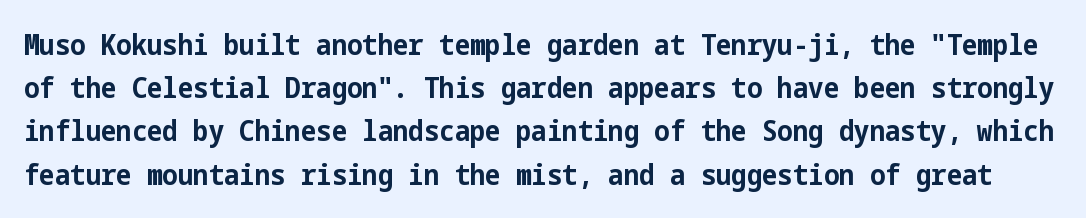
The designer went with a sans here, leaving each stem footless. Posture: straight, roman, zero tilt. The face used here is rendered with its standard letterfit. In terms of leading, this rendering sits right in the middle. Does the weight exceed regular? Yes, all the way to bold.
